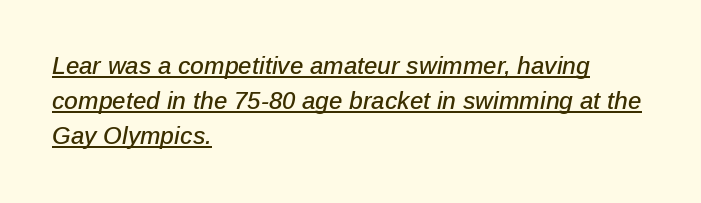
The face used here has a pronounced slope to its letters. A normal amount of white space separates one row of letters from the next. Tracking here is standard; glyphs follow each other at the usual distance. The words here are underlined. The passage is arranged the way most books set body copy — flush left.
